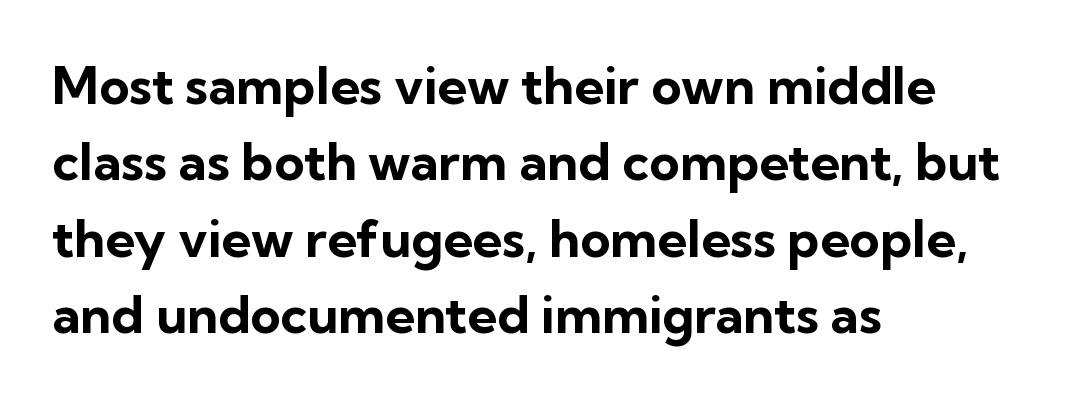
Q: Is the text bold? A: Yes.
Q: Is the text italic (slanted)? A: No, it is upright.
Q: Is the typeface a serif or a sans-serif typeface? A: Sans-serif.
Q: Is the text underlined? A: No.
Q: How is the paragraph aligned? A: Left-aligned.
Q: Is the spacing between letters normal or unusually wide? A: Normal.
Q: Is the spacing between lines tight, normal or loose? A: Normal.
Q: Width (condensed, normal, or wide)? A: Normal.
Q: Stroke contrast? A: Low.
Q: x-height? A: Medium.
Q: Monospaced? A: No.
